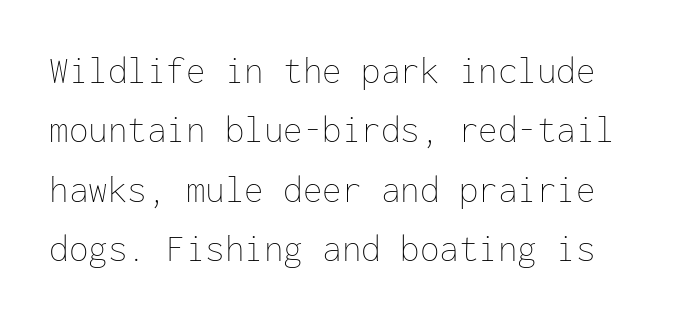
The image shows 39 px thin type, upright, monospaced; set normal line spacing (1.52x), normal letter spacing, not underlined; low stroke contrast and a medium x-height.
